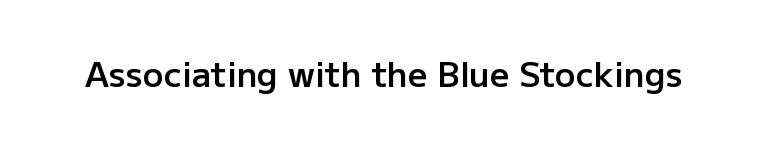
Q: Is the text bold? A: Semi-bold.
Q: Is the text italic (slanted)? A: No, it is upright.
Q: Is the typeface a serif or a sans-serif typeface? A: Sans-serif.
Q: Is the text underlined? A: No.
Q: Is the spacing between letters normal or unusually wide? A: Normal.
Q: Width (condensed, normal, or wide)? A: Normal.
Q: Stroke contrast? A: Low.
Q: x-height? A: Medium.
Q: Monospaced? A: No.
